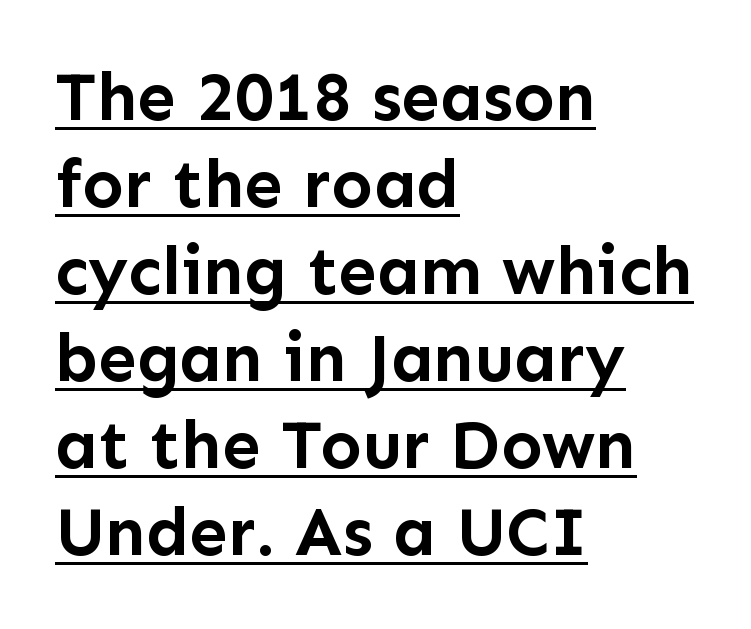
The image shows 69 px semibold sans-serif type, upright; set left-aligned, normal line spacing (1.26x), normal letter spacing, underlined; low stroke contrast and a medium x-height.
